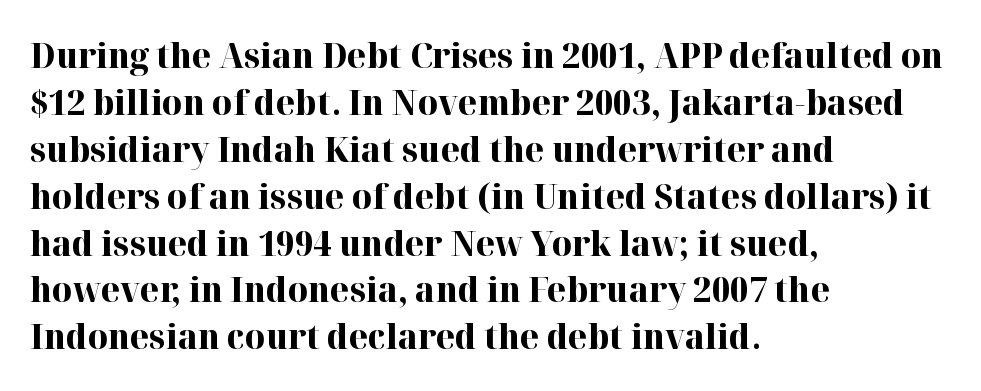
Q: Is the text bold? A: Yes.
Q: Is the text italic (slanted)? A: No, it is upright.
Q: Is the typeface a serif or a sans-serif typeface? A: Serif.
Q: Is the text underlined? A: No.
Q: How is the paragraph aligned? A: Left-aligned.
Q: Is the spacing between letters normal or unusually wide? A: Normal.
Q: Is the spacing between lines tight, normal or loose? A: Normal.
Q: Width (condensed, normal, or wide)? A: Normal.
Q: Stroke contrast? A: High.
Q: x-height? A: Medium.
Q: Monospaced? A: No.
